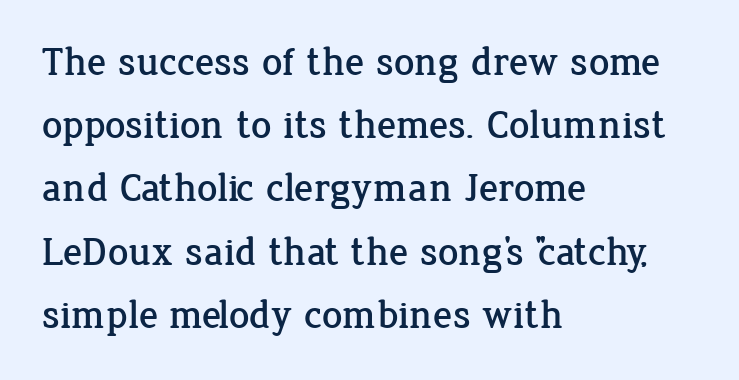
Q: Is the text italic (slanted)? A: No, it is upright.
Q: Is the typeface a serif or a sans-serif typeface? A: Serif.
Q: Is the text underlined? A: No.
Q: How is the paragraph aligned? A: Left-aligned.
Q: Is the spacing between letters normal or unusually wide? A: Normal.
Q: Is the spacing between lines tight, normal or loose? A: Normal.
Q: Width (condensed, normal, or wide)? A: Normal.
Q: Stroke contrast? A: Low.
Q: x-height? A: Medium.
Q: Monospaced? A: No.
